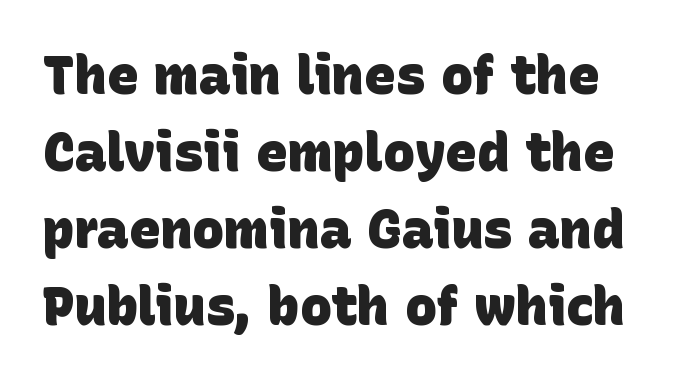
{"serif": "no", "bold": "yes", "weight": "heavy", "width": "normal", "stroke_contrast": "low", "x_height": "large", "monospaced": "no", "underline": "no", "line_spacing": "normal", "line_spacing_ratio": 1.45, "letter_spacing": "normal", "letter_spacing_em": 0.0, "glyph_px": 53}
